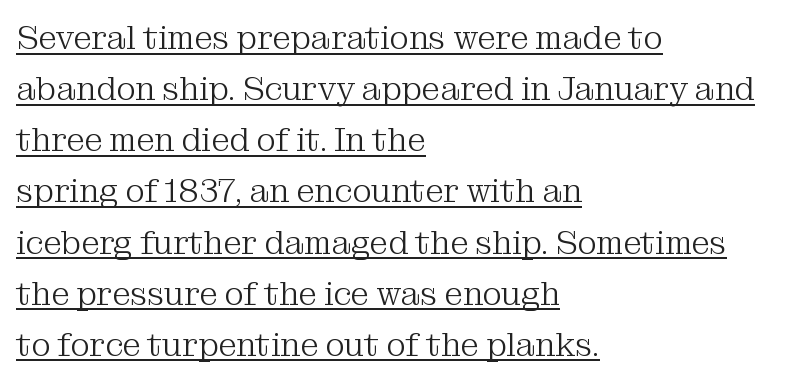
The image shows 33 px light serif type, upright; set left-aligned, normal line spacing (1.55x), normal letter spacing, underlined; medium stroke contrast and a medium x-height.
